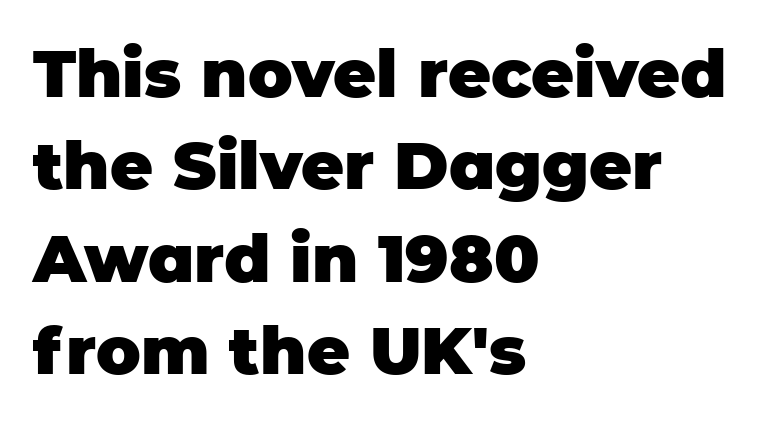
Q: Is the text bold? A: Yes.
Q: Is the text italic (slanted)? A: No, it is upright.
Q: Is the typeface a serif or a sans-serif typeface? A: Sans-serif.
Q: Is the text underlined? A: No.
Q: How is the paragraph aligned? A: Left-aligned.
Q: Is the spacing between letters normal or unusually wide? A: Normal.
Q: Is the spacing between lines tight, normal or loose? A: Normal.
Q: Width (condensed, normal, or wide)? A: Normal.
Q: Stroke contrast? A: Low.
Q: x-height? A: Large.
Q: Monospaced? A: No.
